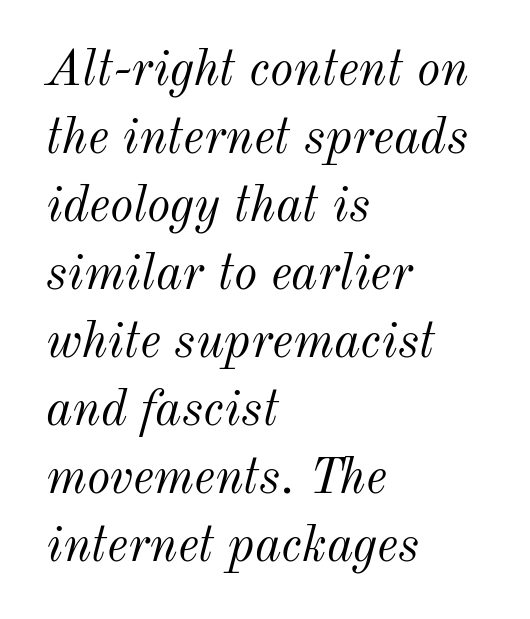
{"italic": "yes", "lean": "right", "slant_degrees": 12, "bold": "no", "weight": "light", "width": "normal", "stroke_contrast": "medium", "x_height": "small", "monospaced": "no", "underline": "no", "align": "left", "line_spacing": "normal", "line_spacing_ratio": 1.36, "letter_spacing": "normal", "letter_spacing_em": 0.0, "glyph_px": 50}
